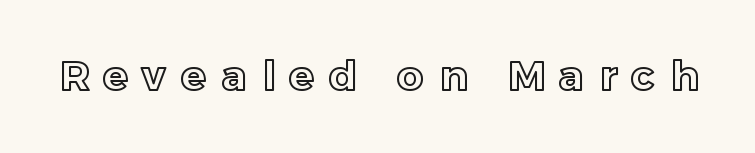
The zone under the glyphs is completely vacant. Spacing verdict: proportional, widths tailored to each character. The rendering inserts visible extra space after every character. A roman cut, with each character standing at attention.
